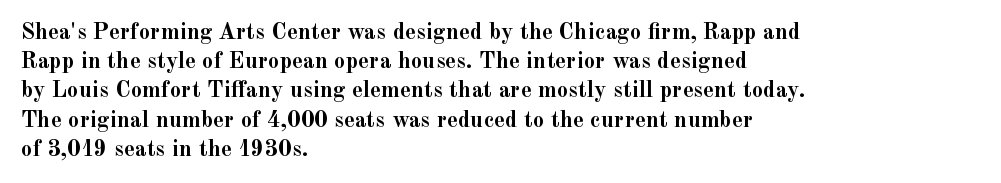
The image shows 23 px bold type, upright; set left-aligned, normal line spacing (1.27x), normal letter spacing, not underlined.
